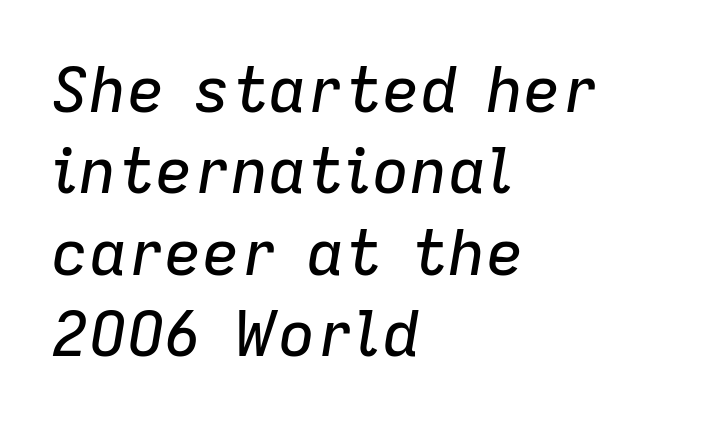
The image shows 63 px text type, italic (leaning right); set left-aligned, normal line spacing (1.29x), normal letter spacing, not underlined; low stroke contrast and a medium x-height.
